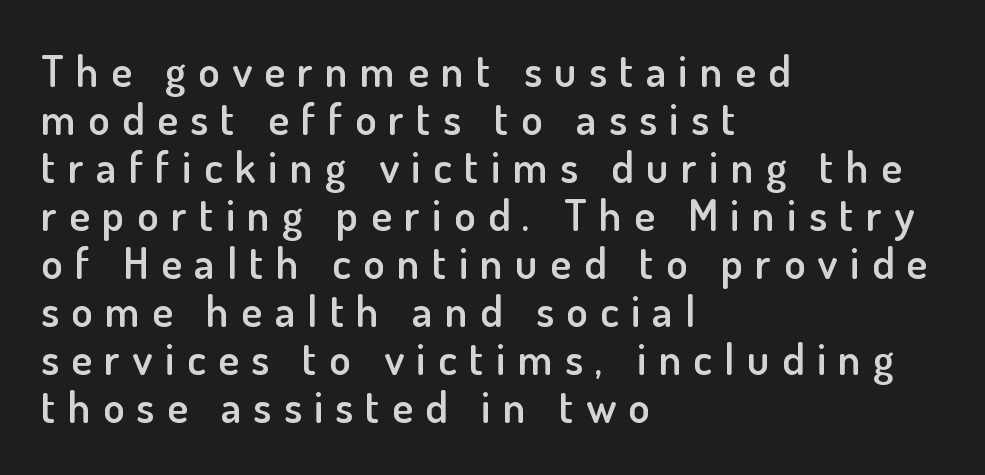
How heavy is the stroke? Medium-heavy — a semibold, shy of bold. Whoever set this chose condensed vertical rhythm over breathing room. The space beneath each line is pristine and unruled. A typesetter would call this proportional, since set widths differ per character. The compositor pushed each line to the left boundary. A typesetter would mark this as roman, not italic.
